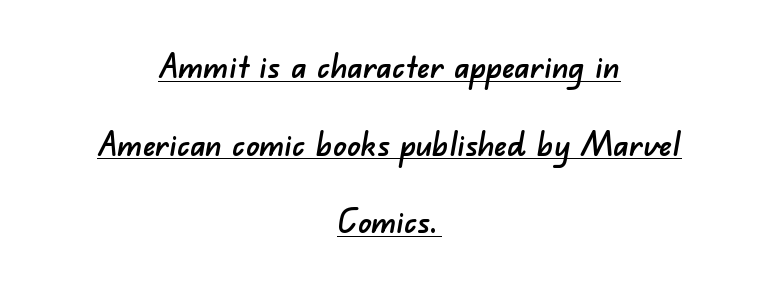
Q: Is the typeface a serif or a sans-serif typeface? A: Sans-serif.
Q: Is the text underlined? A: Yes.
Q: How is the paragraph aligned? A: Centered.
Q: Is the spacing between letters normal or unusually wide? A: Normal.
Q: Is the spacing between lines tight, normal or loose? A: Loose.
Q: Width (condensed, normal, or wide)? A: Normal.
Q: Stroke contrast? A: Low.
Q: x-height? A: Small.
Q: Monospaced? A: No.
